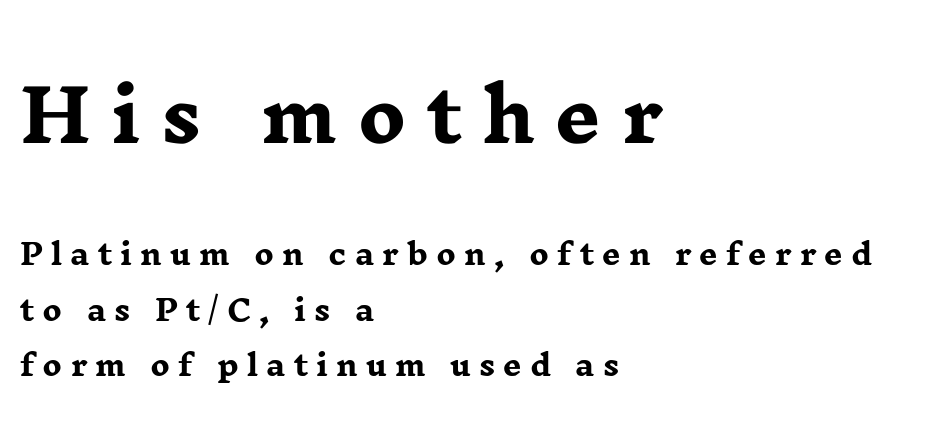
The image shows 72 px heavy, wide serif type, upright; set left-aligned, loose line spacing (1.91x), unusually wide letter spacing (+0.28 em), not underlined; the first (top) block is 2.48x larger; low stroke contrast and a medium x-height.
